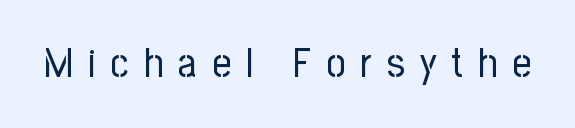
Q: Is the text bold? A: No.
Q: Is the text italic (slanted)? A: No, it is upright.
Q: Is the typeface a serif or a sans-serif typeface? A: Sans-serif.
Q: Is the text underlined? A: No.
Q: Is the spacing between letters normal or unusually wide? A: Unusually wide.
Q: Width (condensed, normal, or wide)? A: Condensed.
Q: Stroke contrast? A: Low.
Q: x-height? A: Medium.
Q: Monospaced? A: No.
